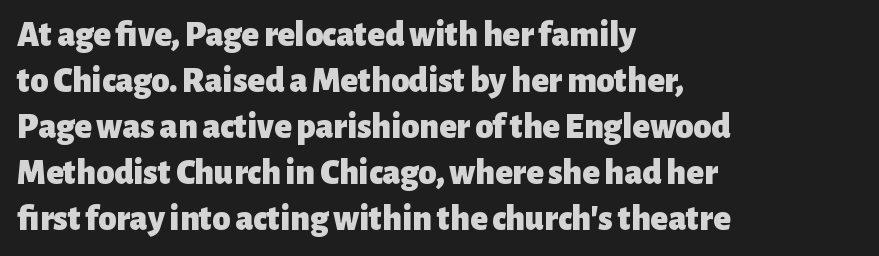
The image shows 36 px heavy sans-serif type, upright; set left-aligned, normal line spacing (1.28x), normal letter spacing, not underlined; low stroke contrast and a medium x-height.
